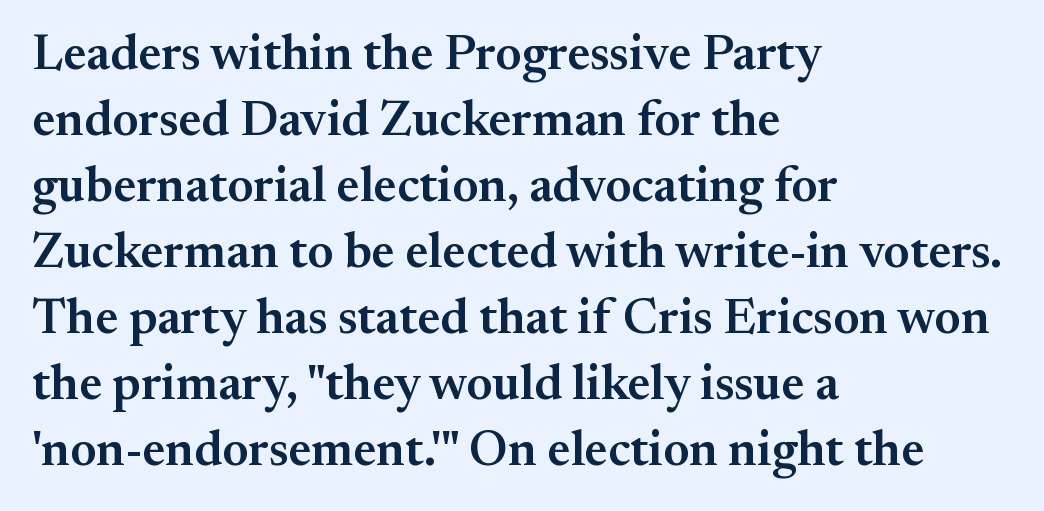
The letters advance in unequal steps, a hallmark of proportional type. The type is set solid horizontally, with unmodified tracking. Observe the serifs anchoring each vertical stroke in this sample. Typographic density is moderately raised because the face is semibold.
